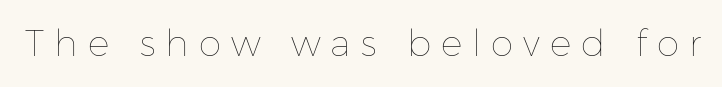
{"italic": "no", "bold": "no", "weight": "thin", "width": "normal", "stroke_contrast": "low", "x_height": "medium", "monospaced": "no", "underline": "no", "letter_spacing": "wide", "letter_spacing_em": 0.28, "glyph_px": 36}
